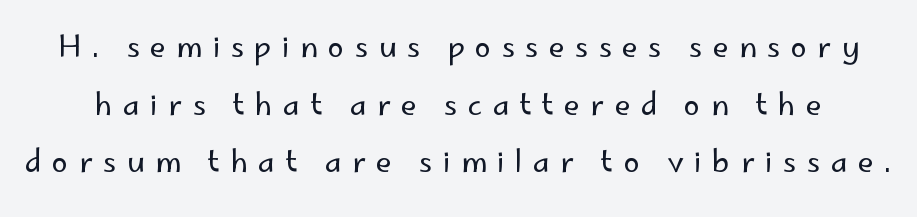
The image shows 29 px regular-weight sans-serif type, upright; set loose line spacing (1.99x), unusually wide letter spacing (+0.36 em), not underlined; low stroke contrast and a small x-height.
